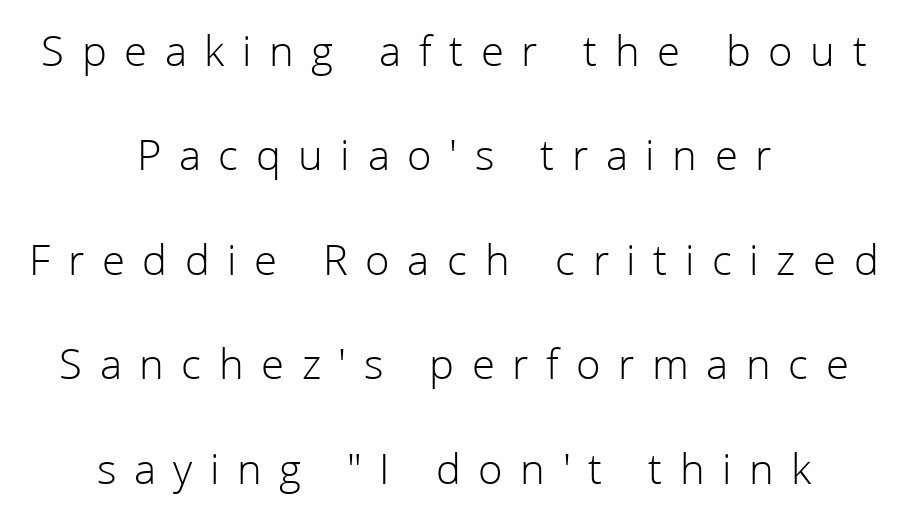
The image shows 45 px light sans-serif type, upright; set centered, loose line spacing (2.32x), unusually wide letter spacing (+0.39 em), not underlined; low stroke contrast and a medium x-height.
